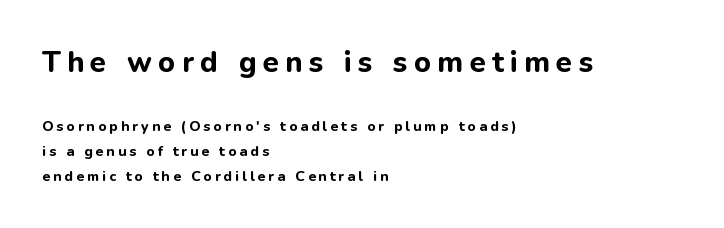
The face used here is rendered with a markedly widened letterfit. The ragged edge is on the right, which tells us the setting is flush left. Type size steps down from the first block to the second. Honestly, there is no underline to notice here at all.
